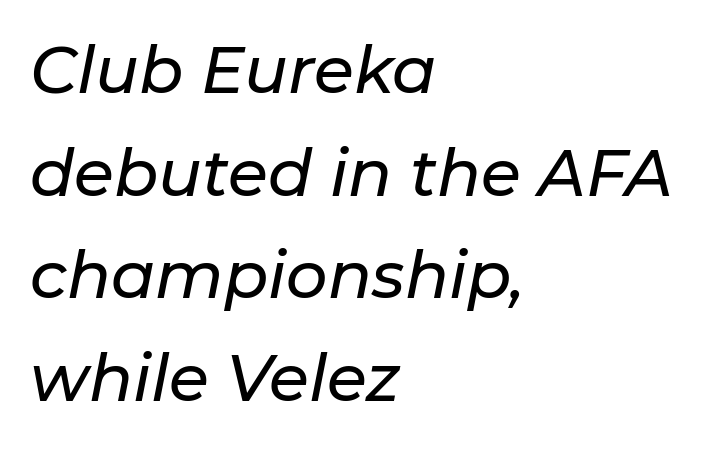
The image shows 65 px text type, italic (leaning right); set left-aligned, normal line spacing (1.58x), normal letter spacing, not underlined; low stroke contrast and a medium x-height.
